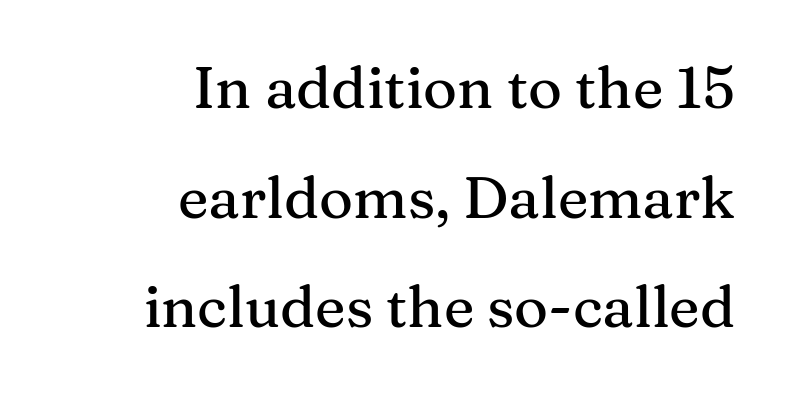
Where is the straight margin? On the right. Nobody drew a line under any word here. The letters stand upright; this is a roman face. The letterforms sit shoulder to shoulder at normal distance.
